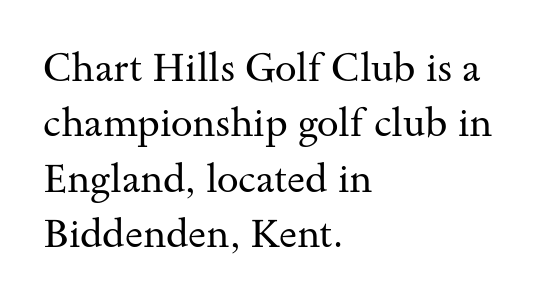
{"serif": "yes", "italic": "no", "bold": "no", "weight": "regular", "width": "wide", "stroke_contrast": "medium", "x_height": "small", "monospaced": "no", "underline": "no", "align": "left", "line_spacing": "normal", "line_spacing_ratio": 1.42, "letter_spacing": "normal", "letter_spacing_em": 0.0, "glyph_px": 39}
